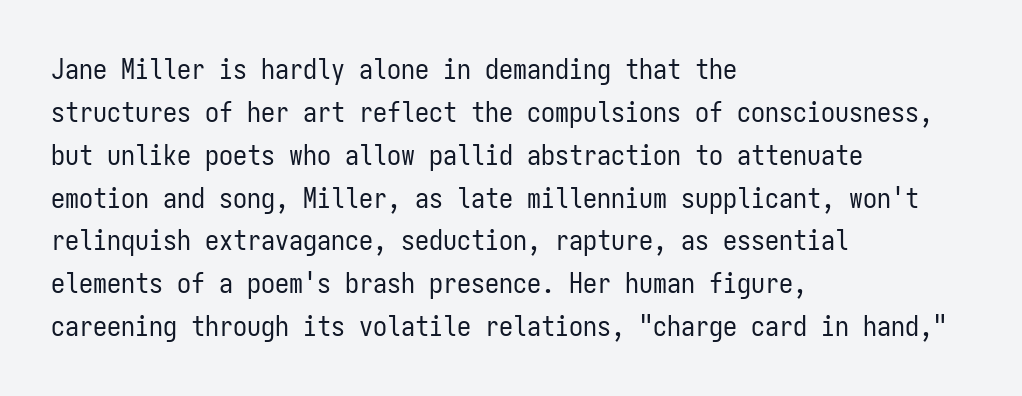
The image shows 28 px regular-weight, condensed sans-serif type, upright, monospaced; set left-aligned, normal line spacing (1.53x), normal letter spacing, not underlined; low stroke contrast and a medium x-height.
